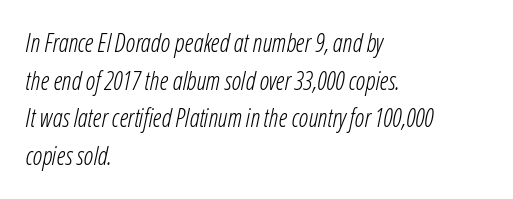
{"italic": "yes", "lean": "right", "slant_degrees": 12, "bold": "no", "underline": "no", "align": "left", "line_spacing": "normal", "line_spacing_ratio": 1.51, "letter_spacing": "normal", "letter_spacing_em": 0.0, "glyph_px": 25}
